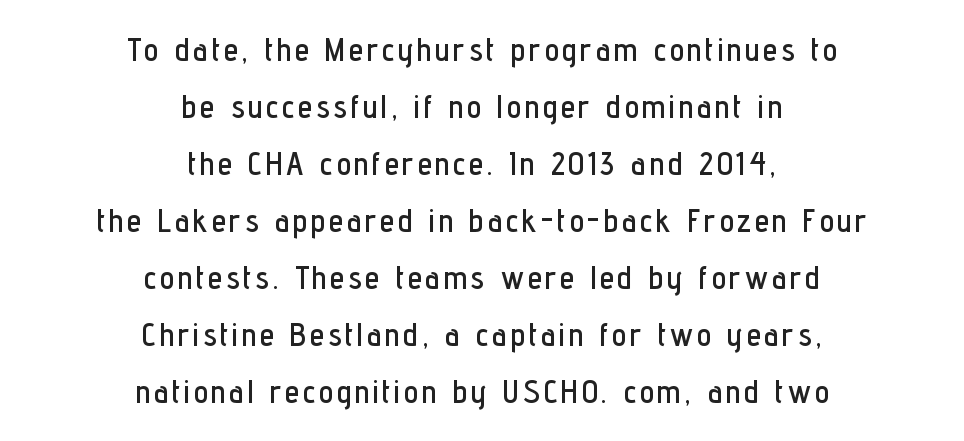
{"serif": "no", "italic": "no", "width": "condensed", "stroke_contrast": "low", "x_height": "medium", "monospaced": "no", "underline": "no", "align": "center", "line_spacing_ratio": 1.78, "glyph_px": 32}
